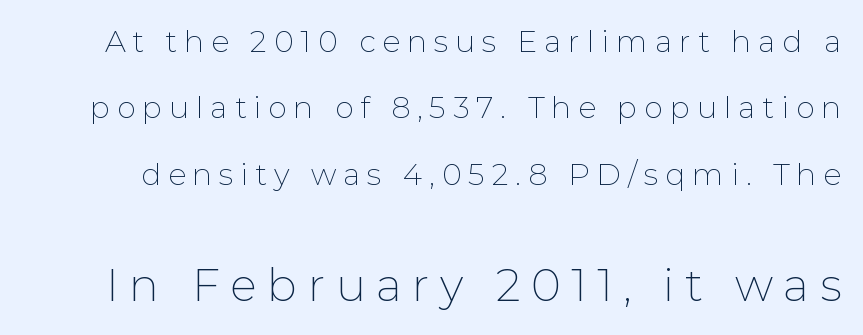
The image shows 45 px thin sans-serif type, upright; set loose line spacing (2.21x), unusually wide letter spacing (+0.23 em), not underlined; the second (bottom) block is 1.5x larger; low stroke contrast and a medium x-height.
